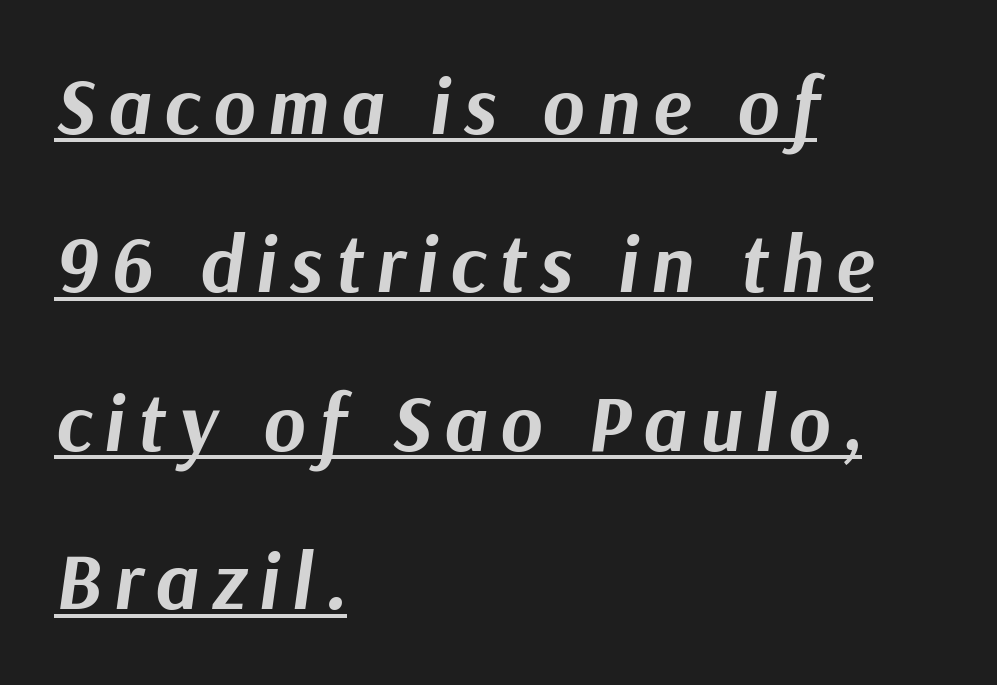
{"italic": "yes", "lean": "right", "slant_degrees": 9, "bold": "yes", "weight": "bold", "width": "normal", "stroke_contrast": "medium", "x_height": "medium", "monospaced": "no", "underline": "yes", "align": "left", "line_spacing": "loose", "line_spacing_ratio": 1.98, "glyph_px": 80}
